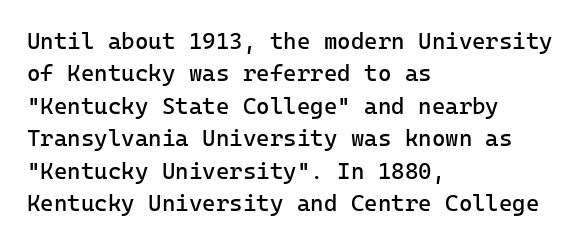
{"italic": "no", "bold": "no", "underline": "no", "align": "left", "line_spacing": "normal", "line_spacing_ratio": 1.41, "letter_spacing": "normal", "letter_spacing_em": 0.0, "glyph_px": 23}
